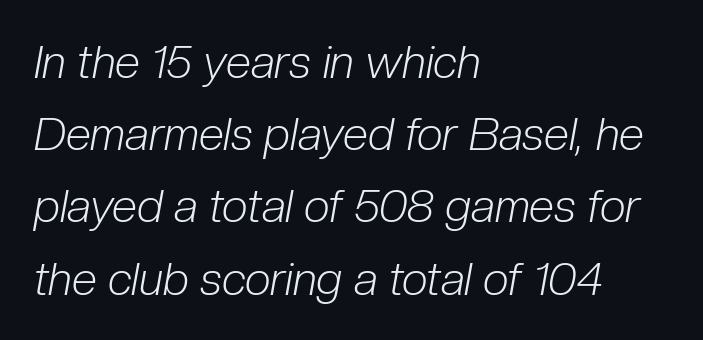
The image shows 46 px light, condensed type, italic (leaning right); set left-aligned, normal line spacing (1.57x), normal letter spacing, not underlined; low stroke contrast and a medium x-height.
